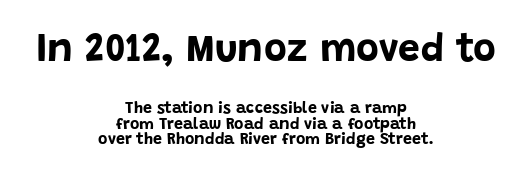
{"serif": "no", "italic": "no", "bold": "yes", "weight": "bold", "width": "normal", "stroke_contrast": "low", "x_height": "large", "monospaced": "no", "underline": "no", "align": "center", "line_spacing": "tight", "line_spacing_ratio": 0.97, "letter_spacing": "normal", "letter_spacing_em": 0.0, "larger_block": "first", "size_ratio": 2.44, "glyph_px": 39}
